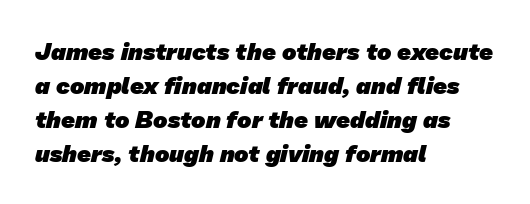
Q: Is the text bold? A: Yes.
Q: Is the text underlined? A: No.
Q: How is the paragraph aligned? A: Left-aligned.
Q: Is the spacing between letters normal or unusually wide? A: Normal.
Q: Is the spacing between lines tight, normal or loose? A: Normal.
